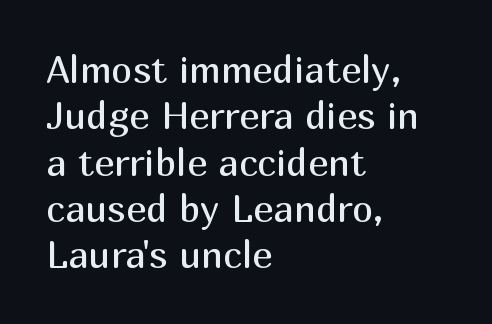
The type is set solid horizontally, with unmodified tracking. Spacing verdict: proportional, widths tailored to each character. Posture: upright roman. Underline: absent. The type family on display is of the sans-serif kind.
